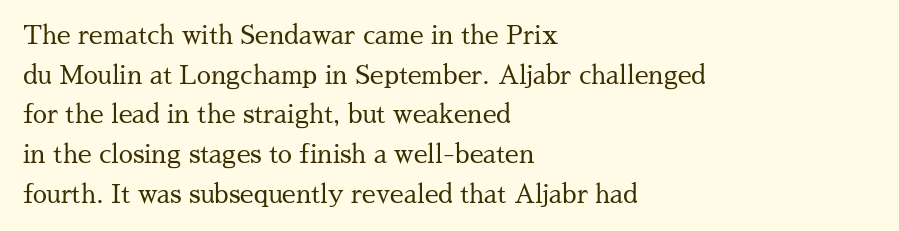
The image shows 25 px text type, upright; set left-aligned, normal line spacing (1.59x), normal letter spacing, not underlined.
